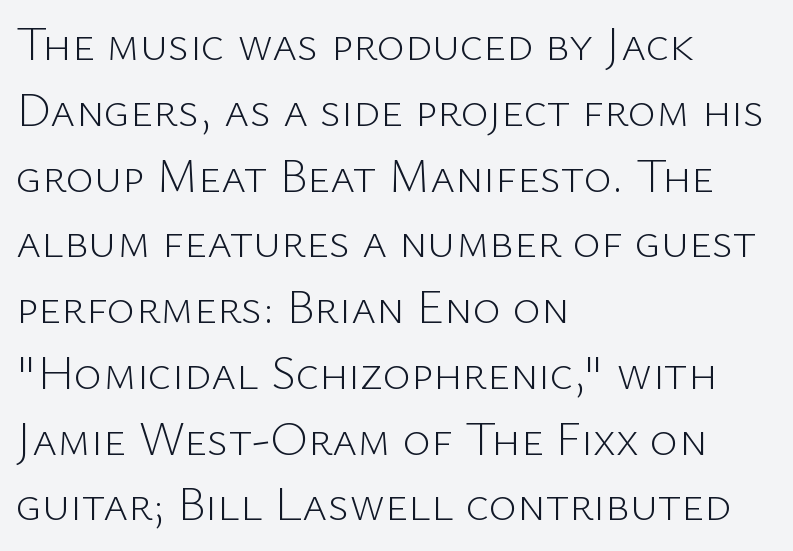
Q: Is the text bold? A: No.
Q: Is the text italic (slanted)? A: No, it is upright.
Q: Is the typeface a serif or a sans-serif typeface? A: Sans-serif.
Q: Is the text underlined? A: No.
Q: How is the paragraph aligned? A: Left-aligned.
Q: Is the spacing between letters normal or unusually wide? A: Normal.
Q: Is the spacing between lines tight, normal or loose? A: Normal.
Q: Width (condensed, normal, or wide)? A: Normal.
Q: Stroke contrast? A: Low.
Q: x-height? A: Medium.
Q: Monospaced? A: No.
